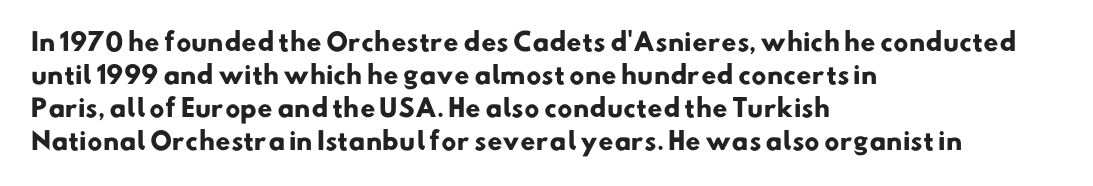
Short note: letters normally spaced. Interline gaps are of average width in this sample. Weight check: bold — yes, fully. Descenders are the only things crossing below the line.
